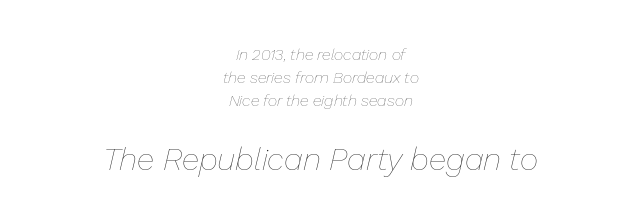
The image shows 32 px thin type, italic (leaning right); set centered, normal line spacing (1.45x), normal letter spacing, not underlined; the second (bottom) block is 2.0x larger; low stroke contrast and a medium x-height.
